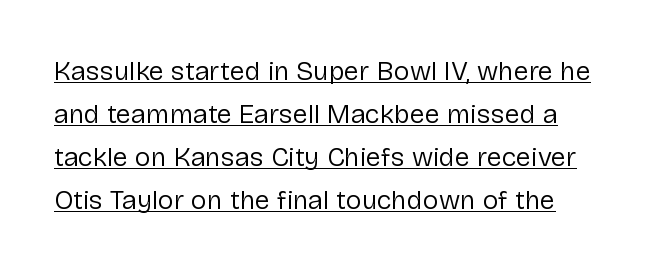
{"italic": "no", "bold": "no", "underline": "yes", "align": "left", "line_spacing": "normal", "line_spacing_ratio": 1.59, "letter_spacing": "normal", "letter_spacing_em": 0.0, "glyph_px": 27}
